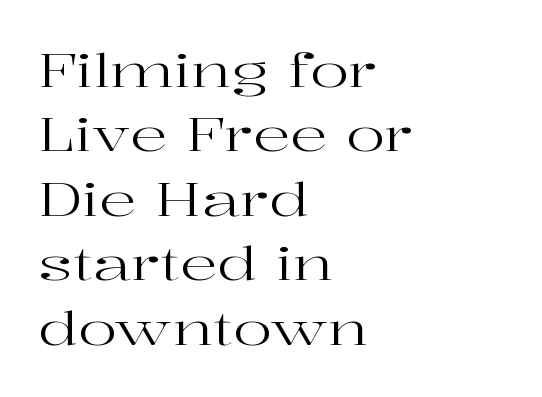
The image shows 46 px regular-weight, wide serif type, upright; set left-aligned, normal line spacing (1.4x), normal letter spacing, not underlined; high stroke contrast and a medium x-height.
